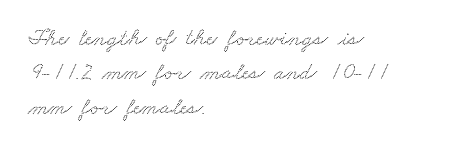
The image shows 24 px text type; set left-aligned, normal line spacing (1.43x), normal letter spacing, not underlined.
